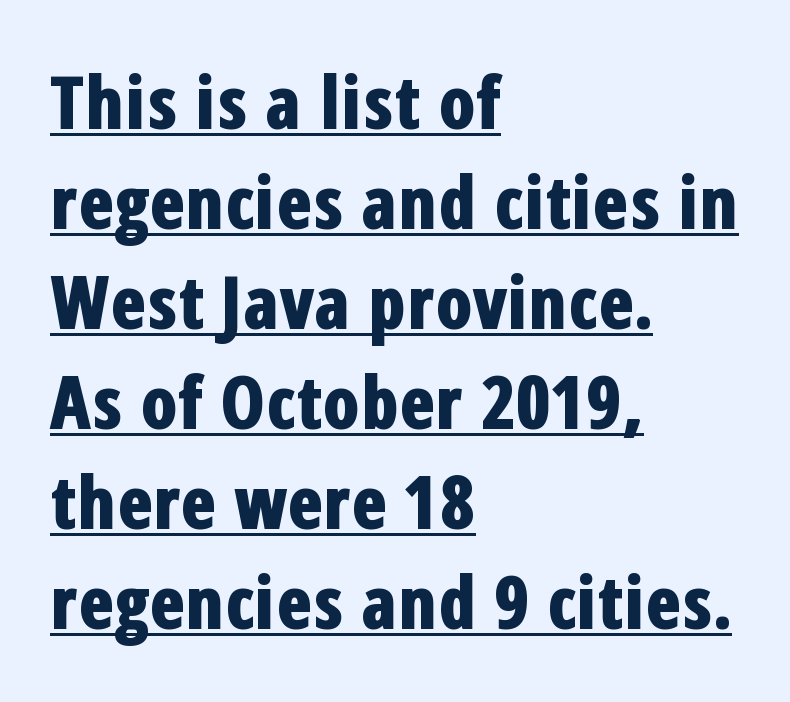
The image shows 73 px bold, condensed sans-serif type, upright; set left-aligned, normal line spacing (1.37x), normal letter spacing, underlined; low stroke contrast and a medium x-height.
